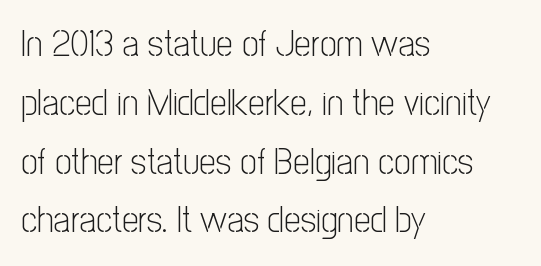
{"serif": "no", "italic": "no", "bold": "no", "weight": "light", "width": "condensed", "stroke_contrast": "low", "x_height": "medium", "monospaced": "no", "underline": "no", "align": "left", "line_spacing": "normal", "line_spacing_ratio": 1.59, "letter_spacing": "normal", "letter_spacing_em": 0.0, "glyph_px": 37}
